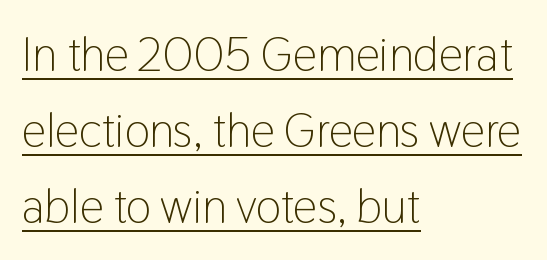
The image shows 48 px light, condensed sans-serif type, upright; set left-aligned, normal line spacing (1.58x), normal letter spacing, underlined; low stroke contrast and a medium x-height.
